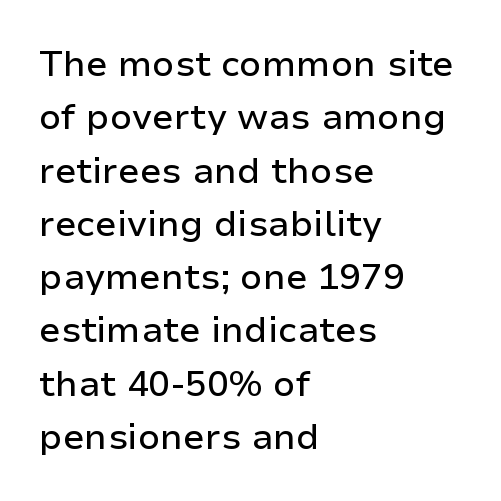
Check the space under the baseline: it is left empty. This sample uses an upright cut, with every glyph sitting square on the baseline. Interline gaps are of average width in this sample. Caption: standard tracking, unaltered. The rendering shows plain stroke endings on the letterforms — a sans-serif design.
